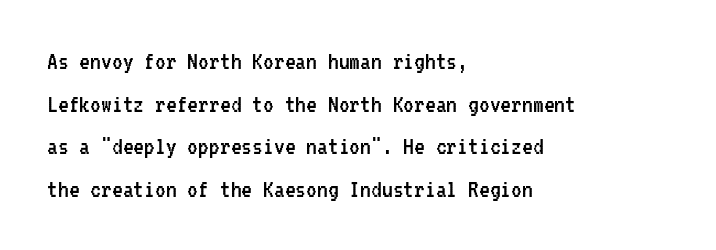
The ragged edge is on the right, which tells us the setting is flush left. Vertical strokes here are truly vertical. Heaviness? Minimal to ordinary, like unemphasized prose. Lines of text with bare space underneath.
